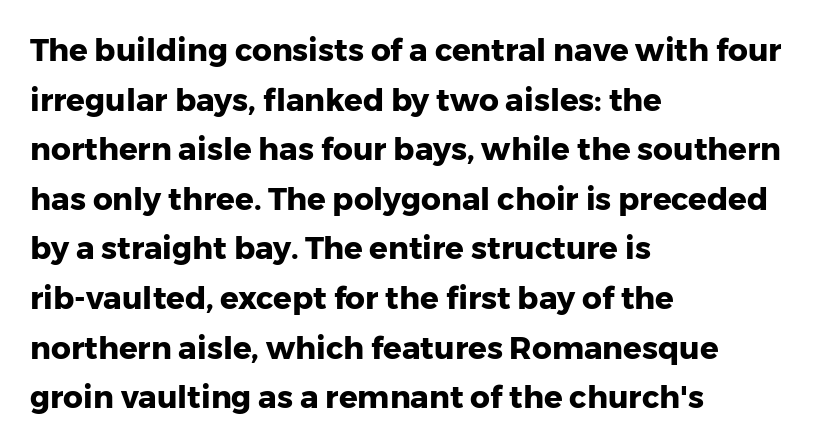
{"serif": "no", "italic": "no", "bold": "yes", "weight": "heavy", "width": "normal", "stroke_contrast": "low", "x_height": "medium", "monospaced": "no", "underline": "no", "align": "left", "line_spacing": "normal", "line_spacing_ratio": 1.6, "letter_spacing": "normal", "letter_spacing_em": 0.0, "glyph_px": 31}
